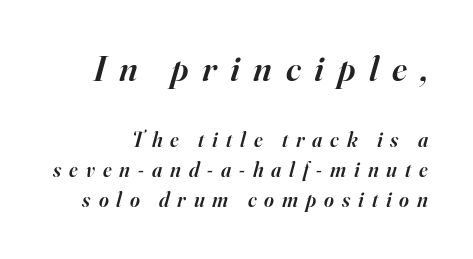
Serifs: yes, visible at the terminals of the letterforms. A typesetter would call this heavily tracked-out type. The face used here has a pronounced slope to its letters. If you measured baseline to baseline, you'd find a middling distance. Typographic density is moderately raised because the face is semibold. Has an underline been added? It has not.
